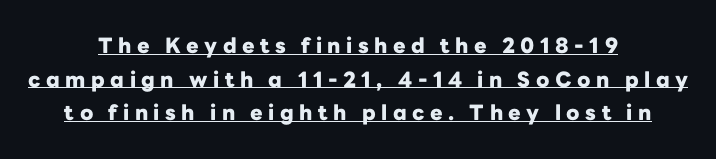
{"italic": "no", "bold": "yes", "underline": "yes", "align": "center", "line_spacing": "normal", "line_spacing_ratio": 1.6, "letter_spacing": "wide", "letter_spacing_em": 0.26, "glyph_px": 21}
